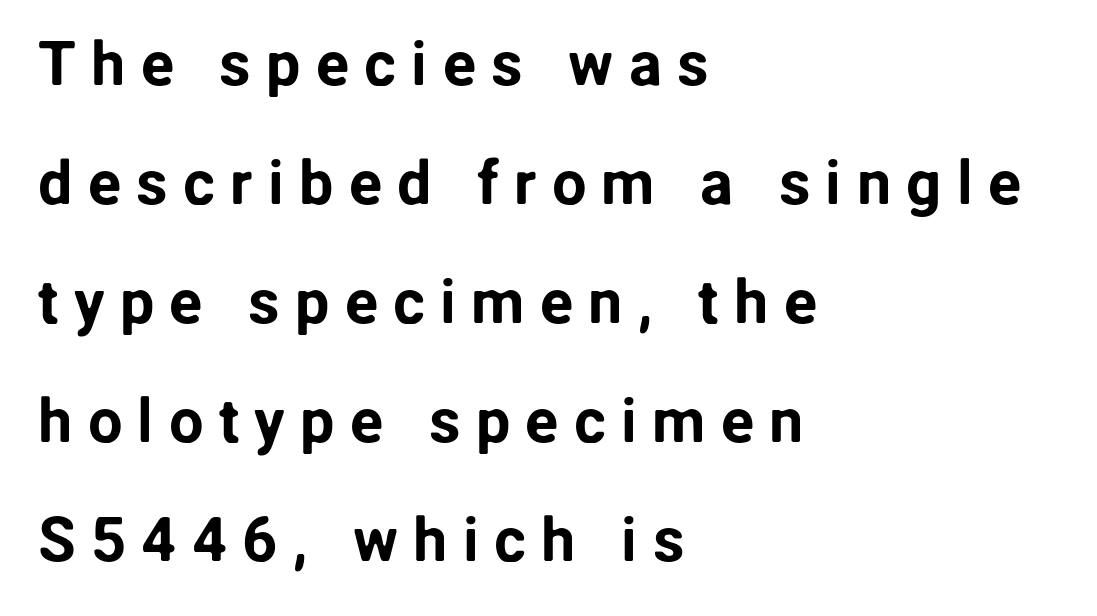
{"serif": "no", "italic": "no", "width": "normal", "stroke_contrast": "low", "x_height": "medium", "monospaced": "no", "underline": "no", "align": "left", "line_spacing": "loose", "line_spacing_ratio": 1.92, "letter_spacing": "wide", "letter_spacing_em": 0.24, "glyph_px": 62}
